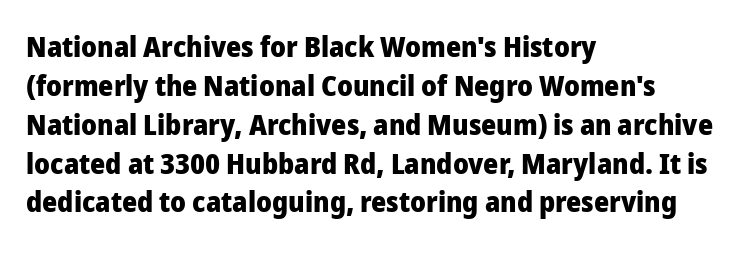
Type without underlining. What stands out about the letter spacing? Nothing — it is the standard amount. Typographic density is high because the face is bold. A typesetter would call this proportional, since set widths differ per character.
